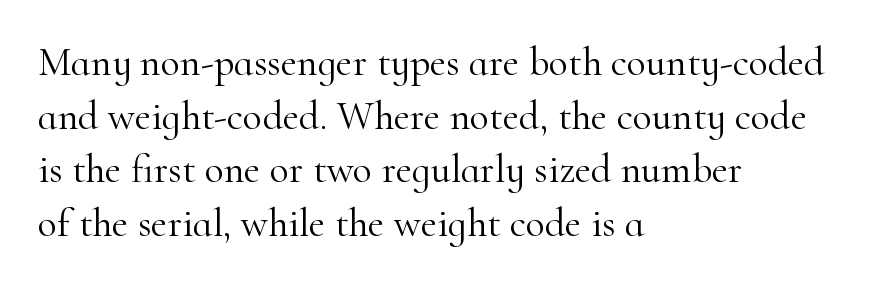
{"serif": "yes", "italic": "no", "bold": "no", "weight": "light", "width": "normal", "stroke_contrast": "high", "x_height": "small", "monospaced": "no", "underline": "no", "align": "left", "line_spacing": "normal", "line_spacing_ratio": 1.34, "letter_spacing": "normal", "letter_spacing_em": 0.0, "glyph_px": 40}
